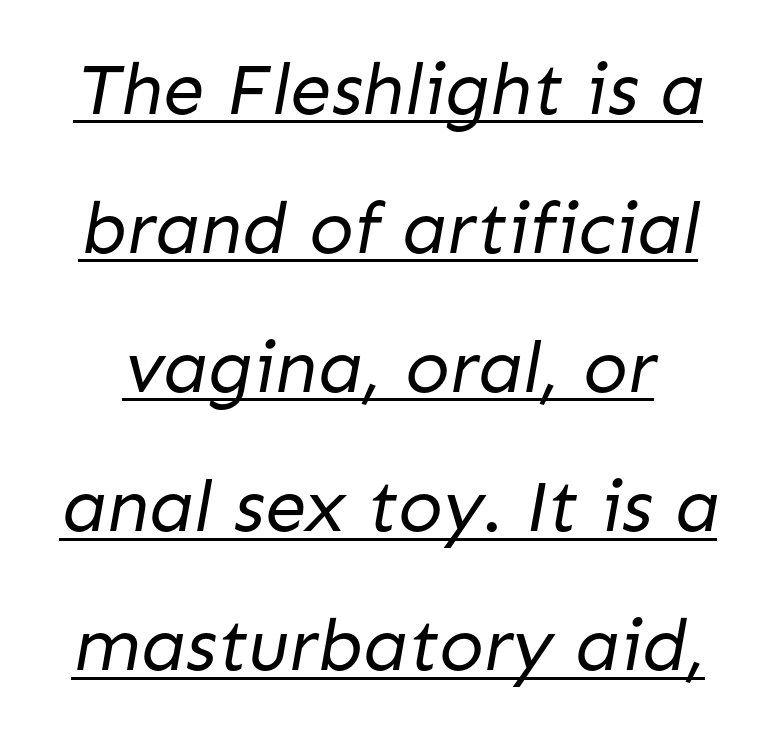
{"serif": "no", "bold": "no", "weight": "regular", "width": "normal", "stroke_contrast": "low", "x_height": "medium", "monospaced": "no", "underline": "yes", "line_spacing_ratio": 1.88, "letter_spacing": "normal", "letter_spacing_em": 0.0, "glyph_px": 74}
